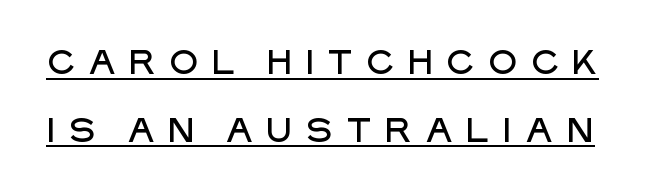
{"serif": "no", "italic": "no", "width": "normal", "stroke_contrast": "low", "x_height": "large", "monospaced": "no", "underline": "yes", "line_spacing": "loose", "line_spacing_ratio": 1.99, "letter_spacing": "wide", "letter_spacing_em": 0.33, "glyph_px": 34}
